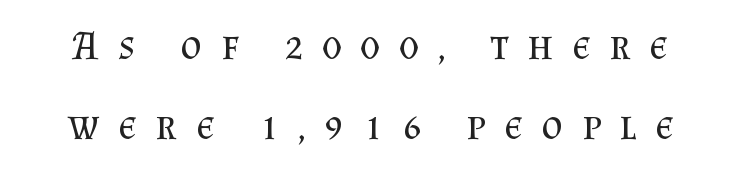
The image shows 41 px regular-weight serif type, upright; set loose line spacing (1.94x), unusually wide letter spacing (+0.46 em), not underlined; medium stroke contrast and a small x-height.
